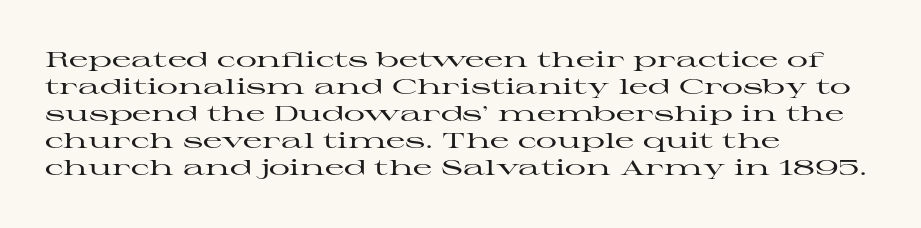
Q: Is the text italic (slanted)? A: No, it is upright.
Q: Is the text underlined? A: No.
Q: How is the paragraph aligned? A: Left-aligned.
Q: Is the spacing between letters normal or unusually wide? A: Normal.
Q: Is the spacing between lines tight, normal or loose? A: Normal.
